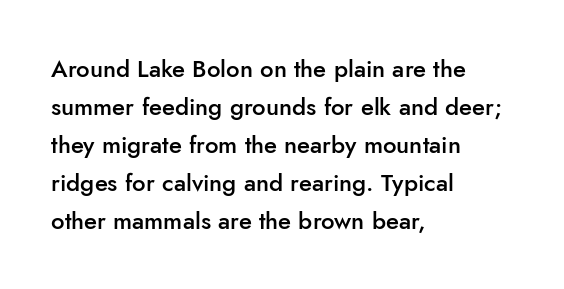
Type without underlining. The rendering keeps characters at their native spacing. It's the straight-up-and-down kind of type. Honestly, the row spacing looks completely unremarkable. One-word summary of the alignment: left. Semibold letterforms, between regular and bold.
